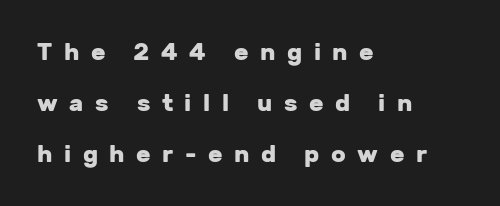
Anything drawn beneath the words? Only blank space. What's the leading like? Stretched, with rows far apart. These lines were composed using upright roman letters. The horizontal fit of the characters is loose and conspicuously gappy. Notice how the passage keeps a crisp vertical edge on the left only.
